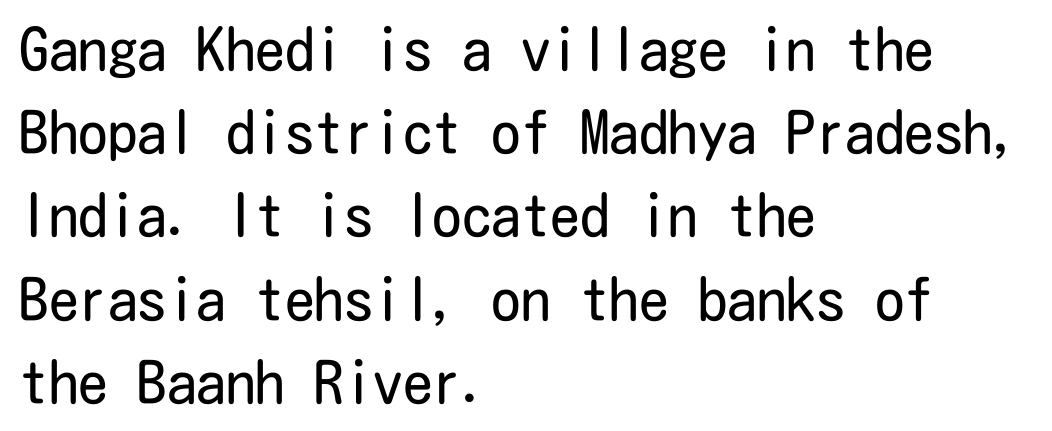
Q: Is the text bold? A: No.
Q: Is the text italic (slanted)? A: No, it is upright.
Q: Is the typeface a serif or a sans-serif typeface? A: Sans-serif.
Q: Is the text underlined? A: No.
Q: How is the paragraph aligned? A: Left-aligned.
Q: Is the spacing between letters normal or unusually wide? A: Normal.
Q: Is the spacing between lines tight, normal or loose? A: Normal.
Q: Width (condensed, normal, or wide)? A: Condensed.
Q: Stroke contrast? A: Low.
Q: x-height? A: Medium.
